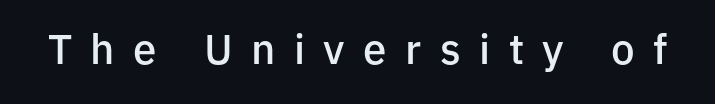
{"serif": "no", "italic": "no", "bold": "semi", "weight": "semibold", "width": "normal", "stroke_contrast": "low", "x_height": "medium", "monospaced": "no", "underline": "no", "letter_spacing": "wide", "letter_spacing_em": 0.44, "glyph_px": 42}
